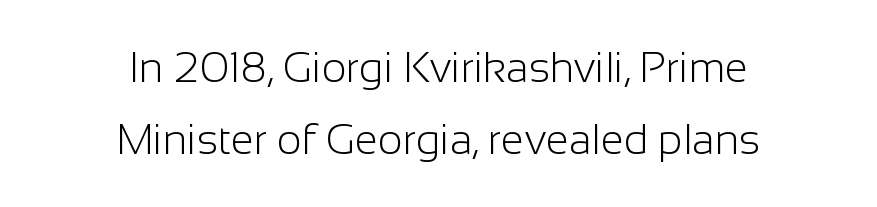
Line starts and ends both wander, symmetrically. Compared with typical body copy, the letter spacing here is the same. The lettering stays uniformly vertical, giving the passage a roman look. Heaviness? Minimal to ordinary, like unemphasized prose. Unmarked baselines from the first word to the last. Character widths vary here, with narrow letters taking less room than wide ones.
